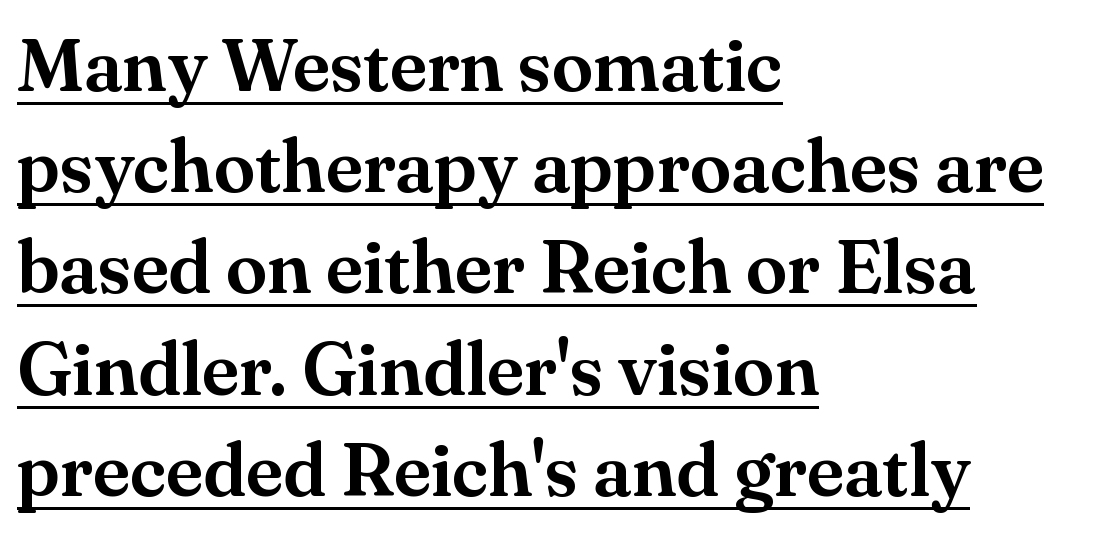
The image shows 75 px serif type, upright; set left-aligned, normal line spacing (1.35x), normal letter spacing, underlined; medium stroke contrast and a small x-height.
